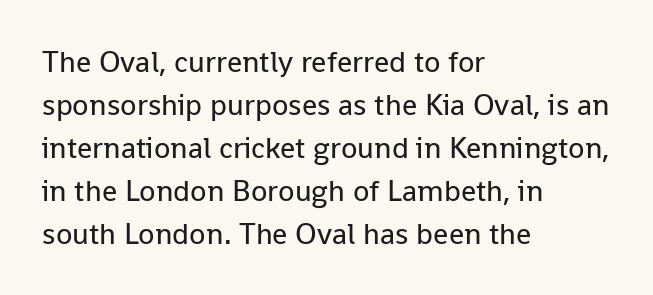
{"serif": "no", "italic": "no", "bold": "no", "weight": "regular", "width": "normal", "stroke_contrast": "low", "x_height": "medium", "monospaced": "no", "underline": "no", "align": "left", "line_spacing": "normal", "line_spacing_ratio": 1.43, "letter_spacing": "normal", "letter_spacing_em": 0.0, "glyph_px": 30}
